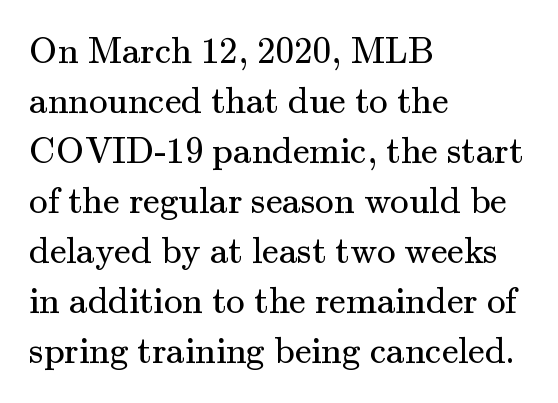
Q: Is the text bold? A: No.
Q: Is the text italic (slanted)? A: No, it is upright.
Q: Is the typeface a serif or a sans-serif typeface? A: Serif.
Q: Is the text underlined? A: No.
Q: How is the paragraph aligned? A: Left-aligned.
Q: Is the spacing between letters normal or unusually wide? A: Normal.
Q: Is the spacing between lines tight, normal or loose? A: Normal.
Q: Width (condensed, normal, or wide)? A: Normal.
Q: Stroke contrast? A: Medium.
Q: x-height? A: Small.
Q: Monospaced? A: No.
